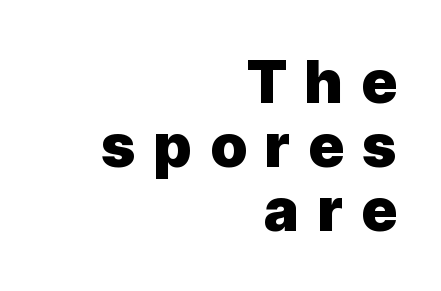
Q: Is the text bold? A: Yes.
Q: Is the text italic (slanted)? A: No, it is upright.
Q: Is the typeface a serif or a sans-serif typeface? A: Sans-serif.
Q: Is the text underlined? A: No.
Q: How is the paragraph aligned? A: Right-aligned.
Q: Is the spacing between letters normal or unusually wide? A: Unusually wide.
Q: Is the spacing between lines tight, normal or loose? A: Tight.
Q: Width (condensed, normal, or wide)? A: Normal.
Q: x-height? A: Medium.
Q: Monospaced? A: No.
